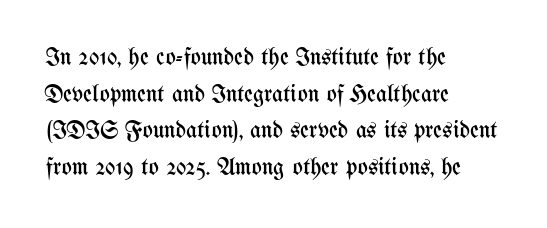
The image shows 24 px text type, upright; set left-aligned, normal line spacing (1.53x), normal letter spacing, not underlined.
